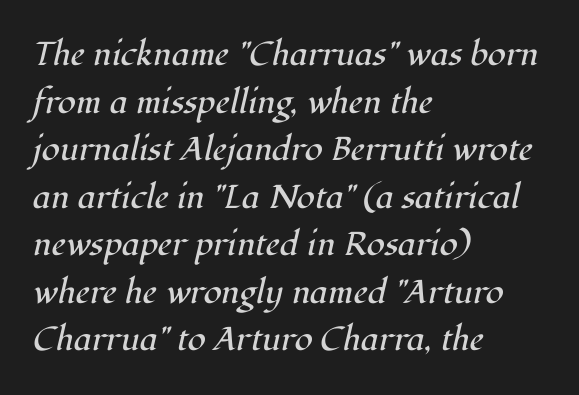
The baseline area is clear. Default kerning and tracking; the words read as compact shapes. Typeset ragged right — the left edge is the straight one. Notice how descenders clear the ascenders below comfortably — that's standard leading. Think of a printed novel: that variable character pitch is what you see here.
